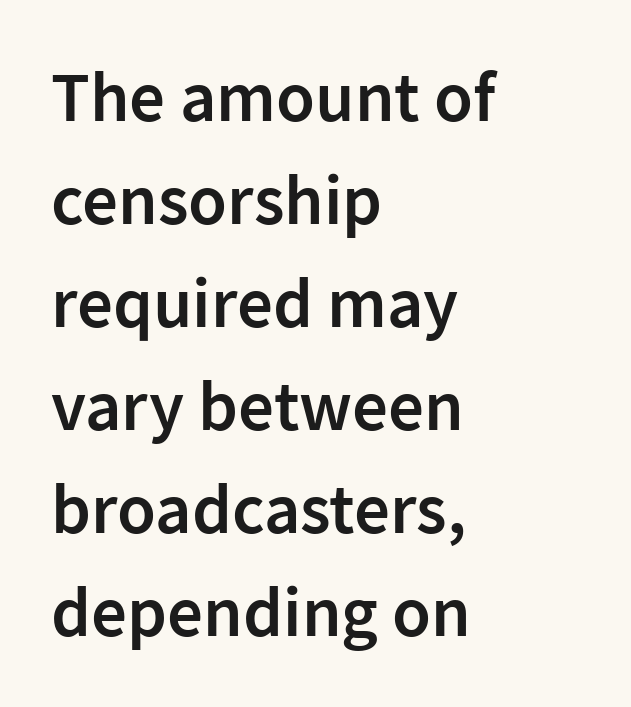
This sample is left-justified, so line endings fall wherever the words run out. Varying glyph widths throughout — classic text-font behaviour. The typography opts for an upright posture over an oblique one. In terms of leading, this rendering sits right in the middle.
